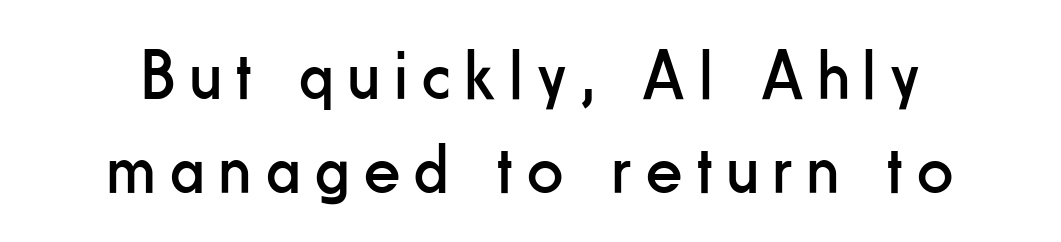
{"serif": "no", "italic": "no", "bold": "no", "weight": "regular", "width": "condensed", "stroke_contrast": "low", "x_height": "small", "monospaced": "no", "underline": "no", "align": "center", "line_spacing": "normal", "line_spacing_ratio": 1.32, "letter_spacing": "wide", "letter_spacing_em": 0.21, "glyph_px": 71}
